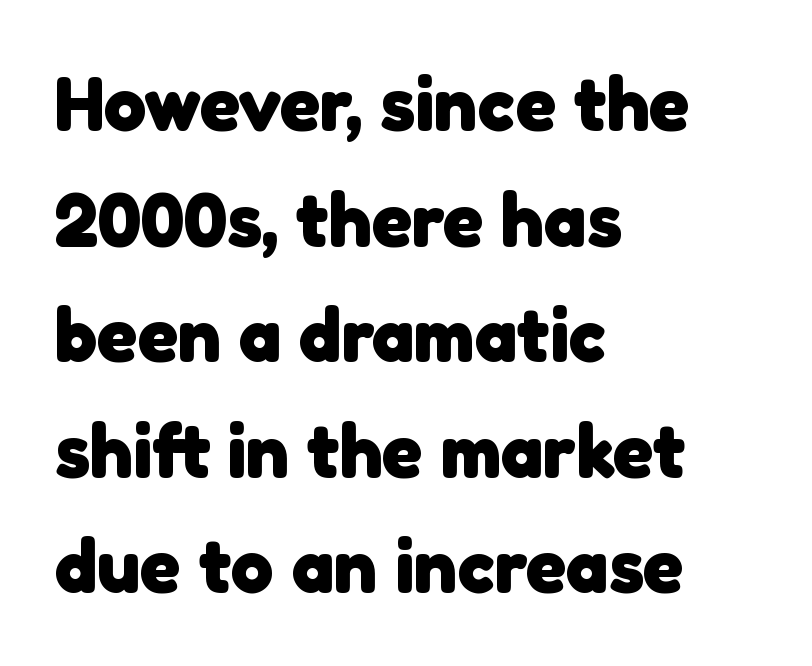
Casual observation: everything's shoved over to the left. Reading down the column, the eye jumps a familiar distance to each next line. The face used here is a sans, in the tradition of grotesques and geometrics. Only glyphs here, with clear space below each row.
